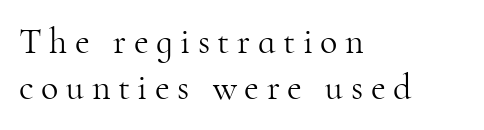
Q: Is the text bold? A: No.
Q: Is the text italic (slanted)? A: No, it is upright.
Q: Is the typeface a serif or a sans-serif typeface? A: Serif.
Q: Is the text underlined? A: No.
Q: How is the paragraph aligned? A: Left-aligned.
Q: Is the spacing between letters normal or unusually wide? A: Unusually wide.
Q: Is the spacing between lines tight, normal or loose? A: Normal.
Q: Width (condensed, normal, or wide)? A: Normal.
Q: Stroke contrast? A: High.
Q: x-height? A: Small.
Q: Monospaced? A: No.
